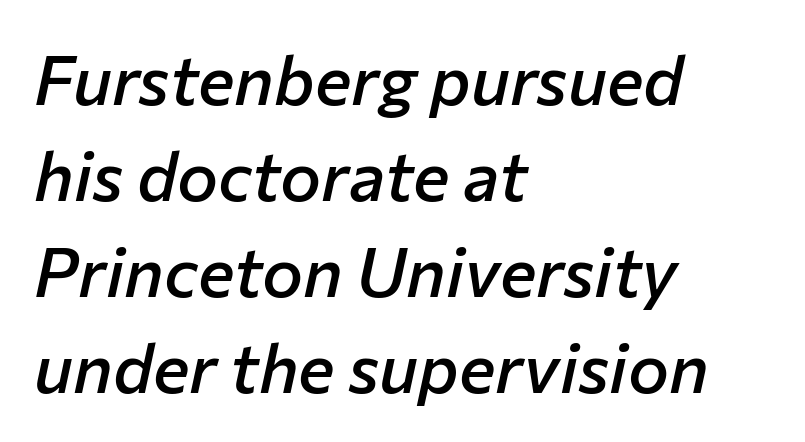
The typesetter chose a ragged-right arrangement here. Compared with typical paragraphs, the rows here are spaced about the same. Tall strokes in this sample are angled rather than plumb. Looks like regular typesetting: each glyph gets only the width it needs.
